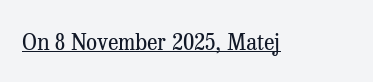
Q: Is the text bold? A: No.
Q: Is the text italic (slanted)? A: No, it is upright.
Q: Is the text underlined? A: Yes.
Q: Is the spacing between letters normal or unusually wide? A: Normal.
